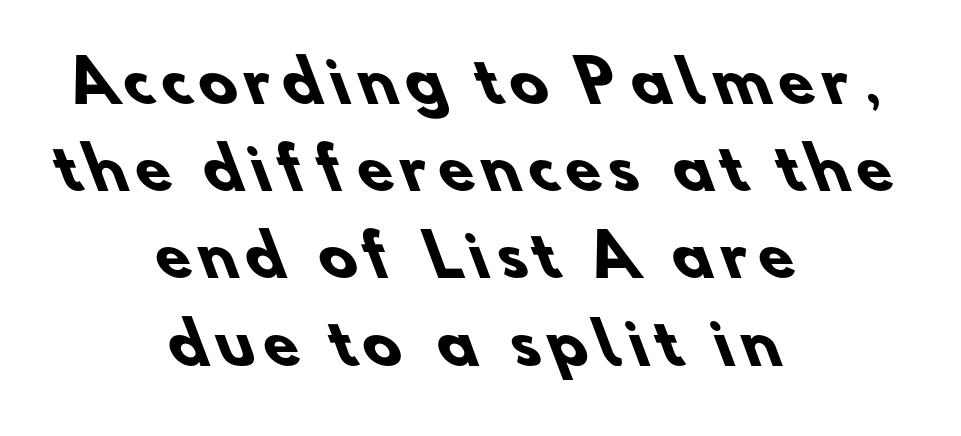
Q: Is the text bold? A: Yes.
Q: Is the typeface a serif or a sans-serif typeface? A: Sans-serif.
Q: Is the text underlined? A: No.
Q: How is the paragraph aligned? A: Centered.
Q: Is the spacing between lines tight, normal or loose? A: Normal.
Q: Width (condensed, normal, or wide)? A: Normal.
Q: Stroke contrast? A: Low.
Q: x-height? A: Small.
Q: Monospaced? A: No.
